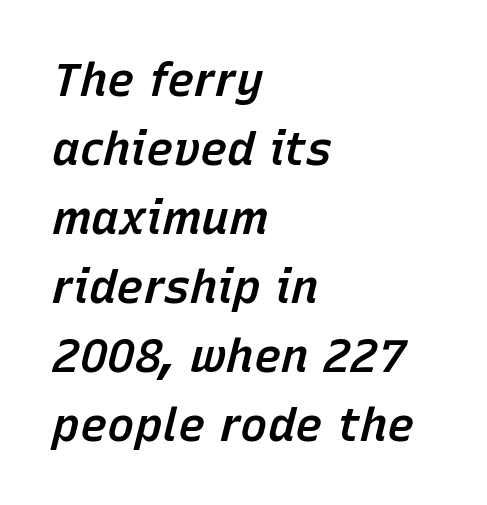
The gaps between neighbouring characters are ordinary and unremarkable. Observe the lean: these are italic letterforms. The strokes are fattened partway — semibold, not bold. Regarding leading, the lines here are spaced in the standard way. Here the designer chose a conventional face with non-uniform glyph widths.
